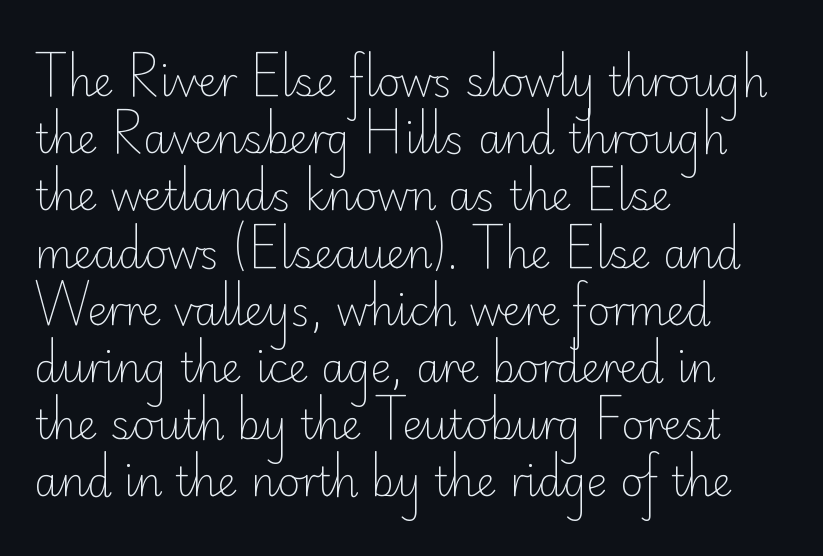
Vertical spacing — default. When letters stand straight like this, we call the style roman or upright. You could call the tracking neutral — neither tight nor loose. The rendering anchors every line to the left-hand side. The passage shown is typed in a proportional face where columns would drift. No word sits above an underline.
